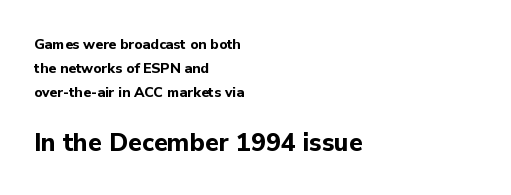
The image shows 25 px bold type, upright; set left-aligned, normal line spacing (1.7x), normal letter spacing, not underlined; the second (bottom) block is 1.79x larger.
